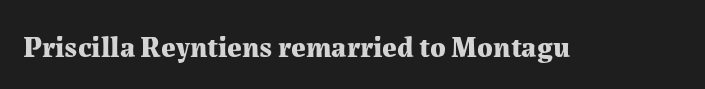
The image shows 29 px bold serif type, upright; set normal letter spacing, not underlined; medium stroke contrast and a medium x-height.
